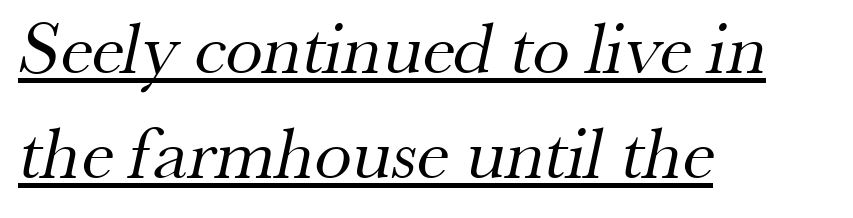
Compared with a centered layout, this one pins lines to the left instead. Looks like someone drew a line under every word here. The gaps between neighbouring characters are ordinary and unremarkable. Successive baselines arrive at the customary interval.
